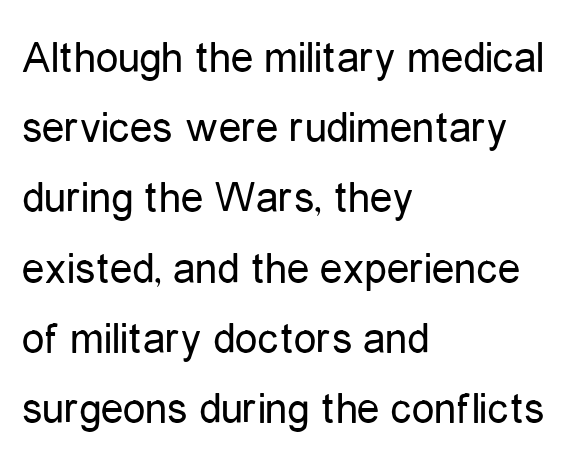
The image shows 45 px regular-weight, condensed sans-serif type, upright; set left-aligned, normal line spacing (1.56x), normal letter spacing, not underlined; low stroke contrast and a medium x-height.
